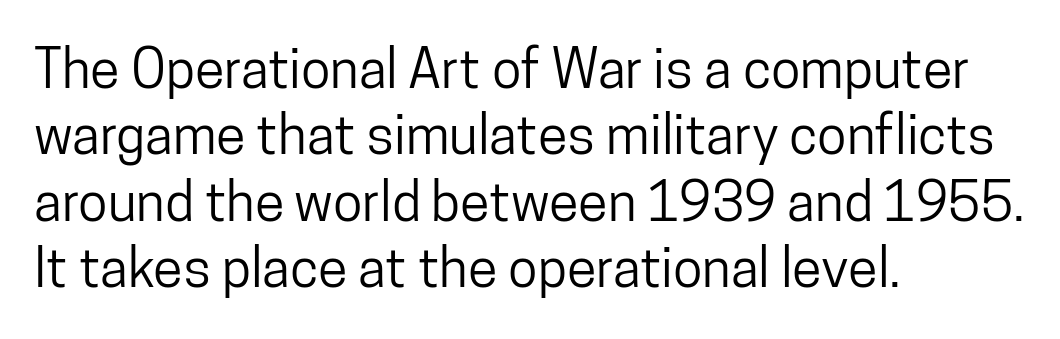
The image shows 54 px condensed sans-serif type, upright; set left-aligned, line spacing 1.23x, normal letter spacing, not underlined; low stroke contrast and a medium x-height.
